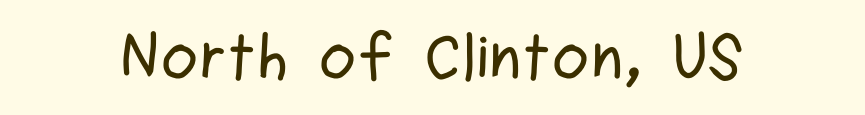
Q: Is the text italic (slanted)? A: No, it is upright.
Q: Is the typeface a serif or a sans-serif typeface? A: Sans-serif.
Q: Is the text underlined? A: No.
Q: Is the spacing between letters normal or unusually wide? A: Normal.
Q: Width (condensed, normal, or wide)? A: Condensed.
Q: Stroke contrast? A: Low.
Q: x-height? A: Medium.
Q: Monospaced? A: No.
